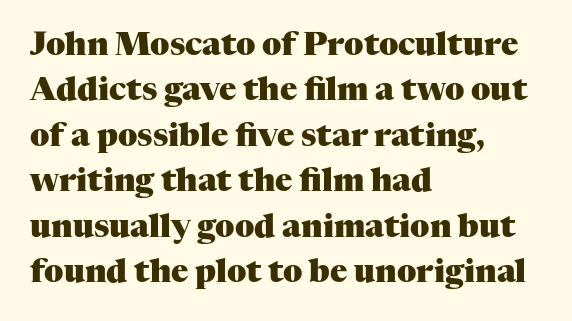
Q: Is the text bold? A: Yes.
Q: Is the text italic (slanted)? A: No, it is upright.
Q: Is the typeface a serif or a sans-serif typeface? A: Serif.
Q: Is the text underlined? A: No.
Q: How is the paragraph aligned? A: Left-aligned.
Q: Is the spacing between letters normal or unusually wide? A: Normal.
Q: Is the spacing between lines tight, normal or loose? A: Normal.
Q: Width (condensed, normal, or wide)? A: Normal.
Q: Stroke contrast? A: Medium.
Q: x-height? A: Medium.
Q: Monospaced? A: No.
